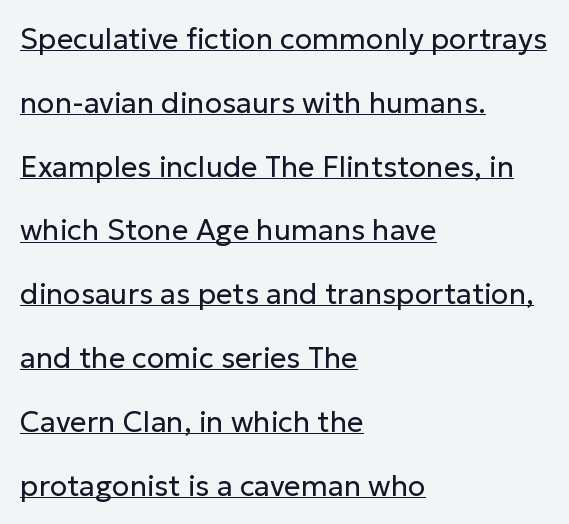
The image shows 29 px regular-weight sans-serif type, upright; set left-aligned, loose line spacing (2.2x), normal letter spacing, underlined; low stroke contrast and a medium x-height.
